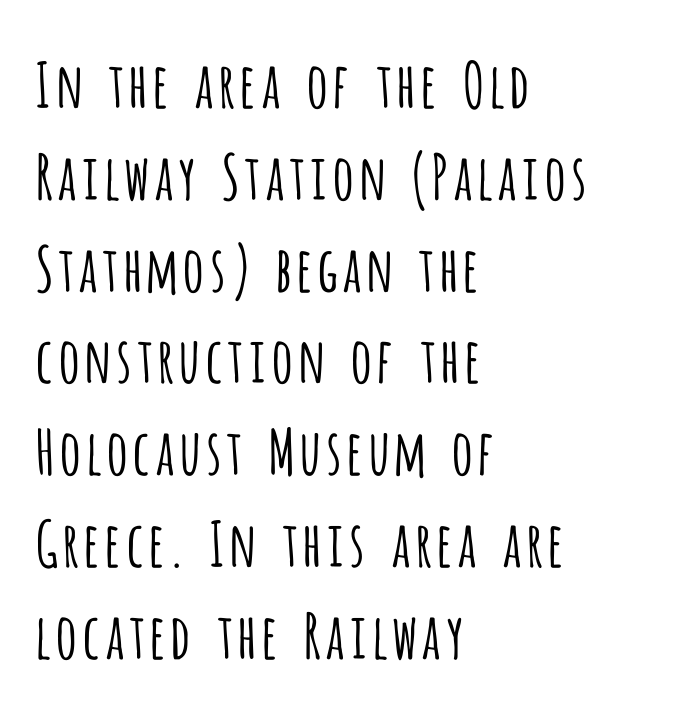
The letters stand upright; this is a roman face. No extra tracking has been applied to these lines. The passage shown is typed in a proportional face where columns would drift. I'd call this a sans setting — the letters go barefoot.
